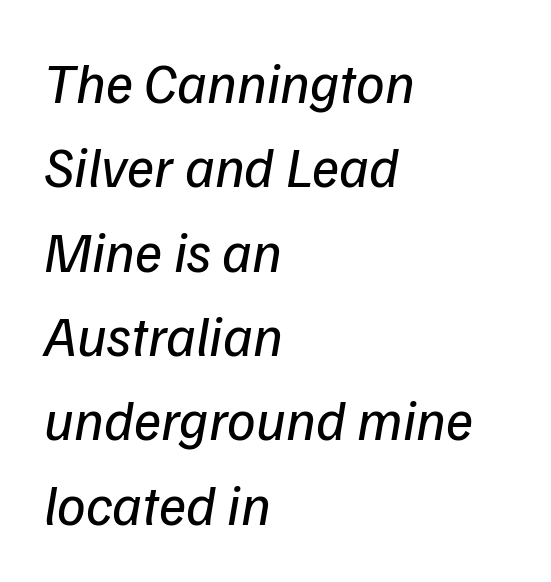
The image shows 57 px regular-weight sans-serif type; set left-aligned, normal line spacing (1.48x), normal letter spacing, not underlined; low stroke contrast and a medium x-height.
